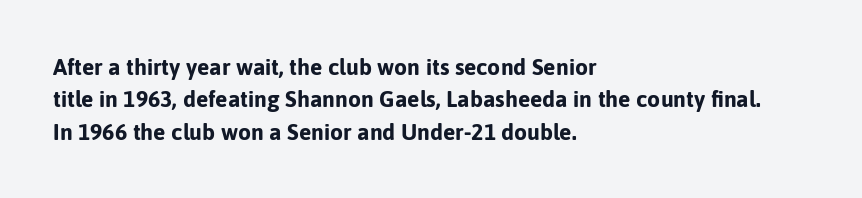
{"italic": "no", "bold": "yes", "underline": "no", "align": "left", "line_spacing": "normal", "line_spacing_ratio": 1.41, "letter_spacing": "normal", "letter_spacing_em": 0.0, "glyph_px": 23}
